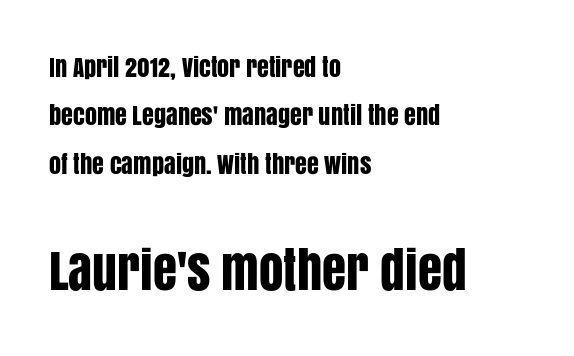
Q: Is the text italic (slanted)? A: No, it is upright.
Q: Is the typeface a serif or a sans-serif typeface? A: Sans-serif.
Q: Is the text underlined? A: No.
Q: How is the paragraph aligned? A: Left-aligned.
Q: Is the spacing between letters normal or unusually wide? A: Normal.
Q: Is the spacing between lines tight, normal or loose? A: Loose.
Q: Which block of text is set in a larger size, the first (top) or the second (bottom)? A: The second (bottom) one.
Q: Width (condensed, normal, or wide)? A: Condensed.
Q: Stroke contrast? A: Low.
Q: x-height? A: Large.
Q: Monospaced? A: No.
